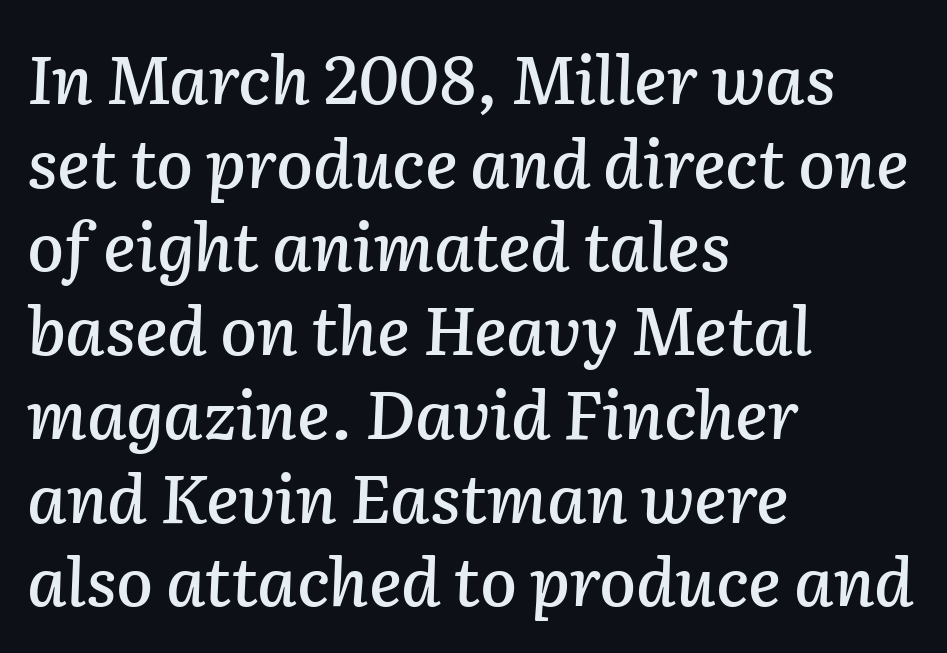
These lines are set flush left with a ragged right edge. Yep, that's italic — everything's leaning. Spacing verdict: proportional, widths tailored to each character. The string is rendered with underlining switched off.
